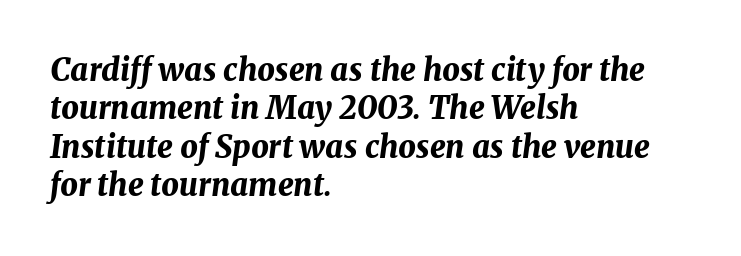
The glyphs are unaccompanied by any horizontal stroke below them. Layout note: lines flush left. Do the characters align in a grid? No, the font is proportional. An italicized treatment has been applied to the whole sample. Set as a true bold cut, around the 700 mark. The line texture is even and compact thanks to regular tracking.
